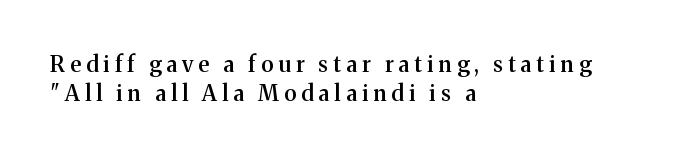
Q: Is the text bold? A: Semi-bold.
Q: Is the text italic (slanted)? A: No, it is upright.
Q: Is the text underlined? A: No.
Q: How is the paragraph aligned? A: Left-aligned.
Q: Is the spacing between letters normal or unusually wide? A: Unusually wide.
Q: Is the spacing between lines tight, normal or loose? A: Normal.
